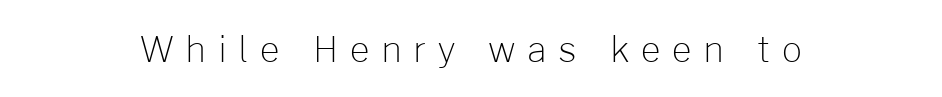
The image shows 35 px light sans-serif type, upright; set centered, unusually wide letter spacing (+0.33 em), not underlined; low stroke contrast and a medium x-height.
